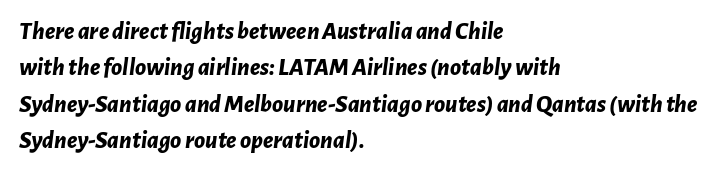
{"italic": "yes", "lean": "right", "slant_degrees": 7, "bold": "yes", "underline": "no", "align": "left", "line_spacing": "normal", "line_spacing_ratio": 1.46, "letter_spacing": "normal", "letter_spacing_em": 0.0, "glyph_px": 25}
